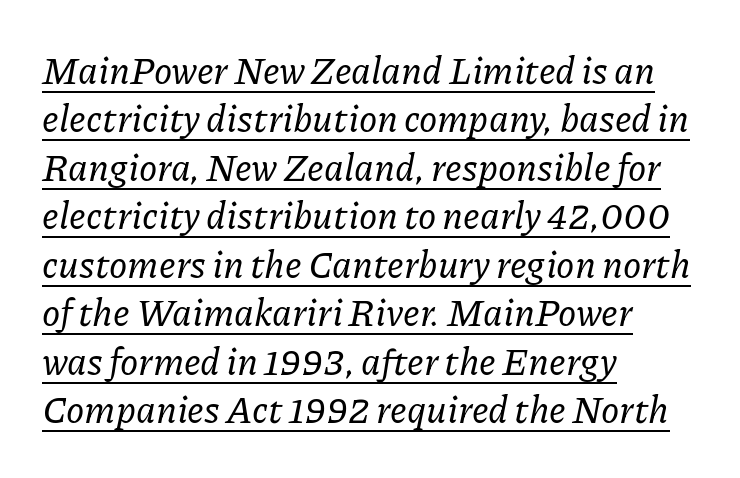
Q: Is the text italic (slanted)? A: Yes, it leans right by about 11 degrees.
Q: Is the typeface a serif or a sans-serif typeface? A: Serif.
Q: Is the text underlined? A: Yes.
Q: How is the paragraph aligned? A: Left-aligned.
Q: Is the spacing between letters normal or unusually wide? A: Normal.
Q: Is the spacing between lines tight, normal or loose? A: Normal.
Q: Width (condensed, normal, or wide)? A: Normal.
Q: Stroke contrast? A: Low.
Q: x-height? A: Medium.
Q: Monospaced? A: No.
